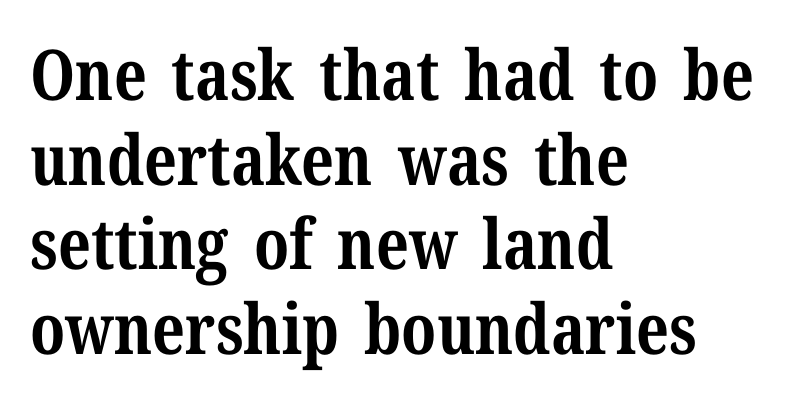
The image shows 70 px bold serif type, upright; set left-aligned, line spacing 1.21x, normal letter spacing, not underlined; medium stroke contrast and a medium x-height.
